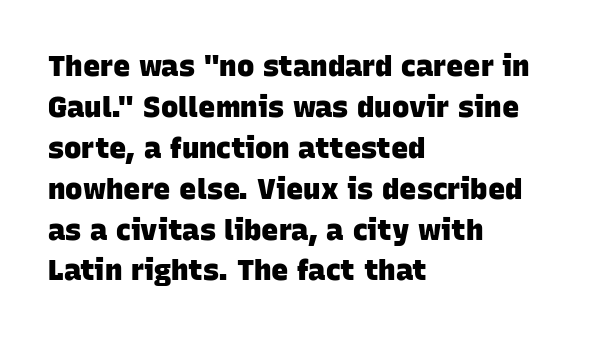
Q: Is the text bold? A: Yes.
Q: Is the typeface a serif or a sans-serif typeface? A: Sans-serif.
Q: Is the text underlined? A: No.
Q: How is the paragraph aligned? A: Left-aligned.
Q: Is the spacing between letters normal or unusually wide? A: Normal.
Q: Is the spacing between lines tight, normal or loose? A: Normal.
Q: Width (condensed, normal, or wide)? A: Normal.
Q: Stroke contrast? A: Low.
Q: x-height? A: Large.
Q: Monospaced? A: No.
